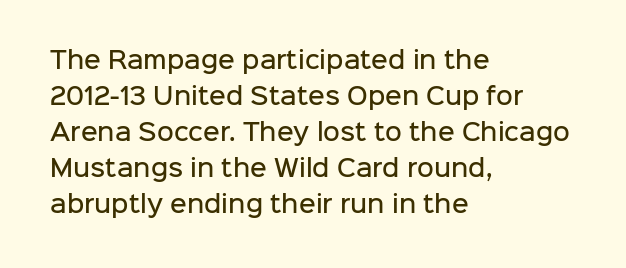
Q: Is the text bold? A: Semi-bold.
Q: Is the text italic (slanted)? A: No, it is upright.
Q: Is the text underlined? A: No.
Q: How is the paragraph aligned? A: Left-aligned.
Q: Is the spacing between letters normal or unusually wide? A: Normal.
Q: Is the spacing between lines tight, normal or loose? A: Normal.
